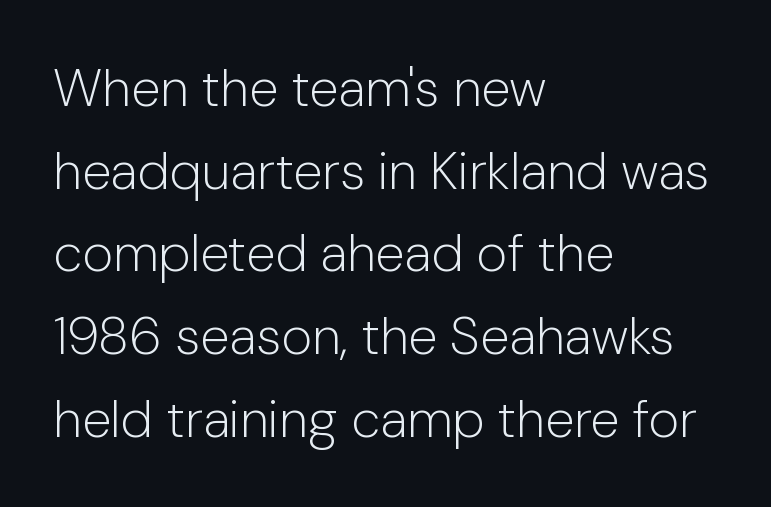
The typeface chosen for these lines omits serifs. The gaps between neighbouring characters are ordinary and unremarkable. The rendering anchors every line to the left-hand side. The glyphs are unaccompanied by any horizontal stroke below them. Whoever set this chose a conventional vertical rhythm. Italic? Not at all — the glyphs are vertical.
